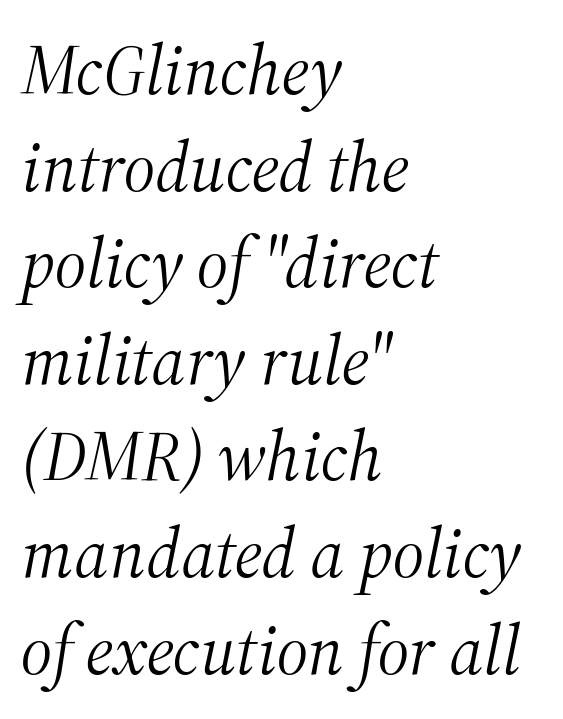
The image shows 70 px light serif type, italic (leaning right); set left-aligned, normal line spacing (1.38x), normal letter spacing, not underlined; medium stroke contrast and a medium x-height.
